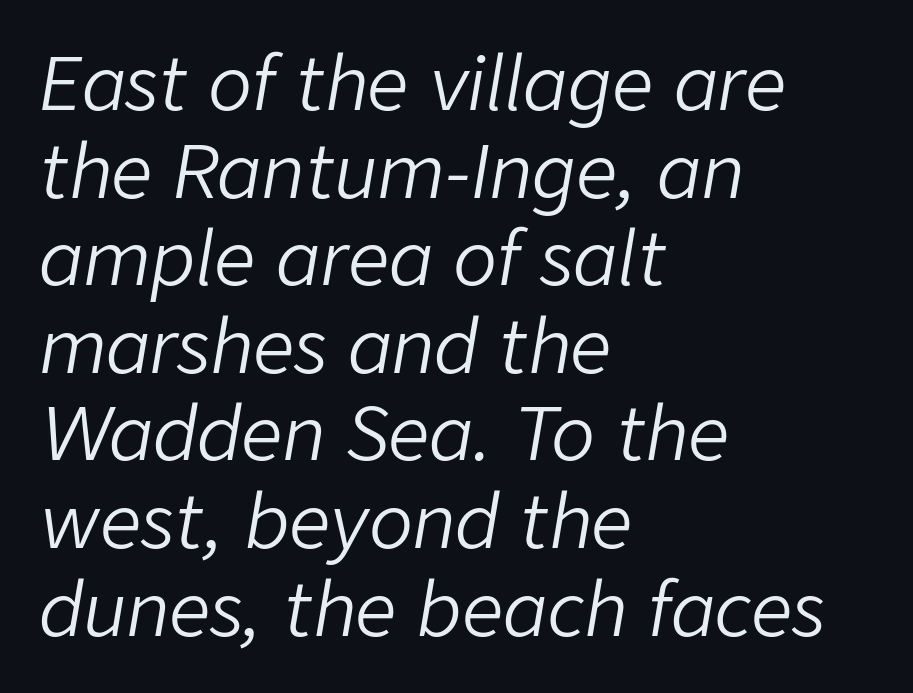
The typesetter chose a ragged-right arrangement here. Is the letter spacing exaggerated? No — it looks like the ordinary default. It's the slanting kind of type. The passage shown is typed in a proportional face where columns would drift.
